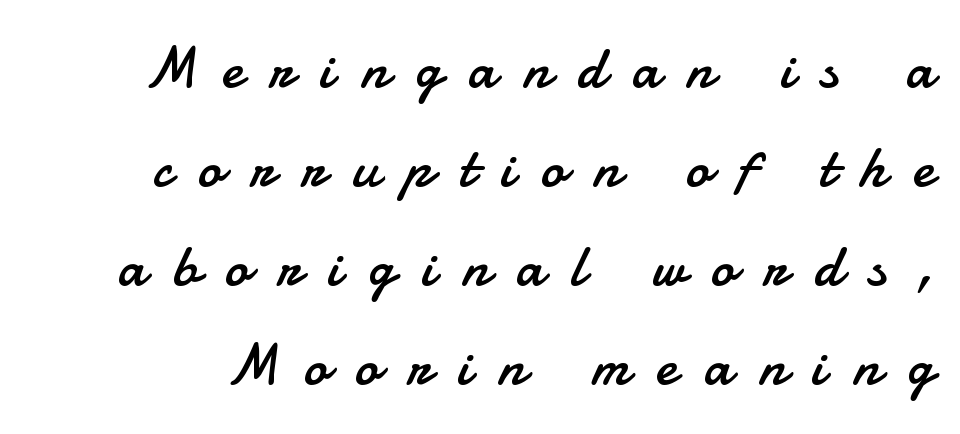
{"serif": "no", "bold": "no", "weight": "regular", "width": "normal", "stroke_contrast": "low", "x_height": "small", "monospaced": "no", "underline": "no", "line_spacing": "normal", "line_spacing_ratio": 1.68, "letter_spacing": "wide", "letter_spacing_em": 0.45, "glyph_px": 59}
